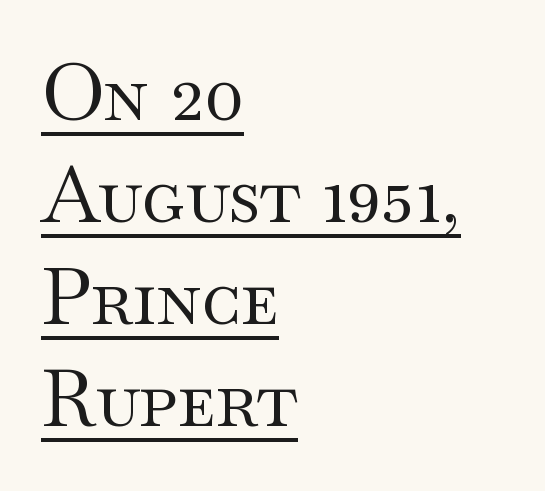
Q: Is the text bold? A: No.
Q: Is the text italic (slanted)? A: No, it is upright.
Q: Is the typeface a serif or a sans-serif typeface? A: Serif.
Q: Is the text underlined? A: Yes.
Q: How is the paragraph aligned? A: Left-aligned.
Q: Is the spacing between letters normal or unusually wide? A: Normal.
Q: Is the spacing between lines tight, normal or loose? A: Normal.
Q: Width (condensed, normal, or wide)? A: Wide.
Q: Stroke contrast? A: Medium.
Q: x-height? A: Small.
Q: Monospaced? A: No.
